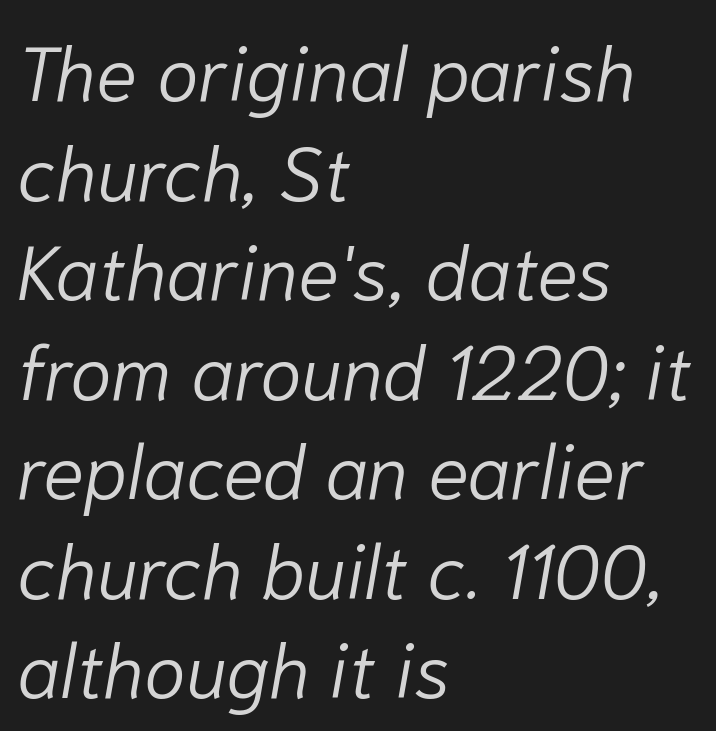
A typesetter would call this zero additional tracking. Tall strokes in this sample are angled rather than plumb. Letters rest on an invisible, unmarked baseline. Teacher's note: observe the even left margin — that is flush-left alignment. Summary of weight: not heavy and not bold.
